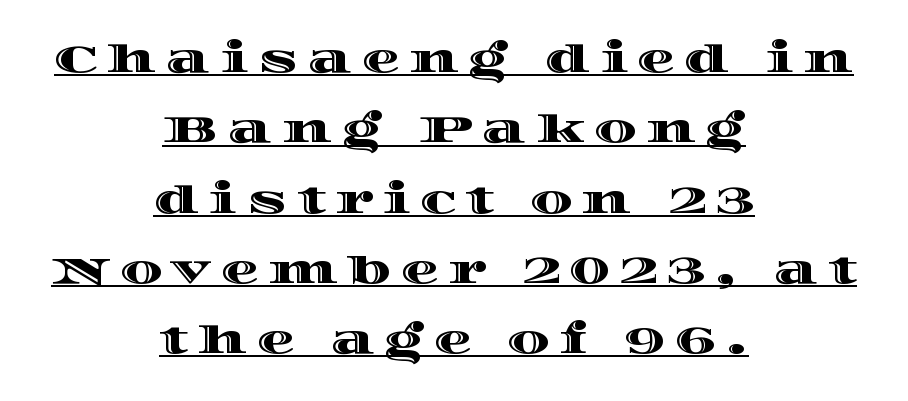
{"italic": "no", "width": "wide", "x_height": "large", "monospaced": "no", "underline": "yes", "align": "center", "line_spacing_ratio": 1.85, "letter_spacing": "wide", "letter_spacing_em": 0.25, "glyph_px": 38}
